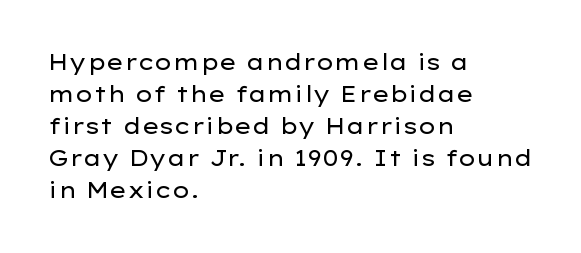
{"italic": "no", "bold": "no", "underline": "no", "align": "left", "line_spacing": "normal", "line_spacing_ratio": 1.46, "letter_spacing": "normal", "letter_spacing_em": 0.0, "glyph_px": 22}
